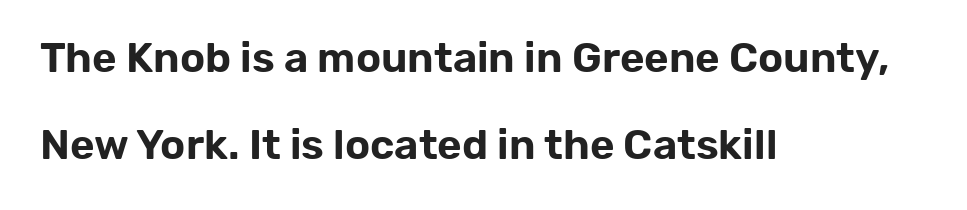
{"serif": "no", "italic": "no", "width": "normal", "stroke_contrast": "low", "x_height": "medium", "monospaced": "no", "underline": "no", "align": "left", "line_spacing": "loose", "line_spacing_ratio": 2.08, "letter_spacing": "normal", "letter_spacing_em": 0.0, "glyph_px": 42}
